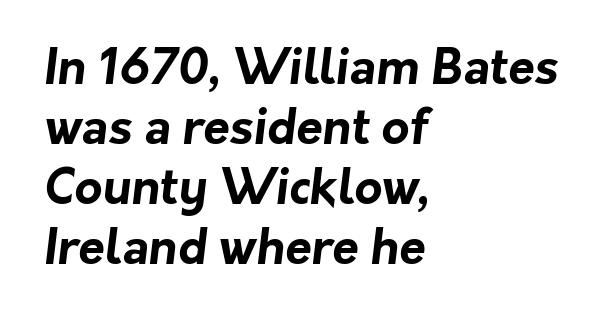
{"serif": "no", "bold": "yes", "weight": "bold", "width": "normal", "stroke_contrast": "low", "x_height": "medium", "monospaced": "no", "underline": "no", "align": "left", "line_spacing": "normal", "line_spacing_ratio": 1.25, "letter_spacing": "normal", "letter_spacing_em": 0.0, "glyph_px": 48}
